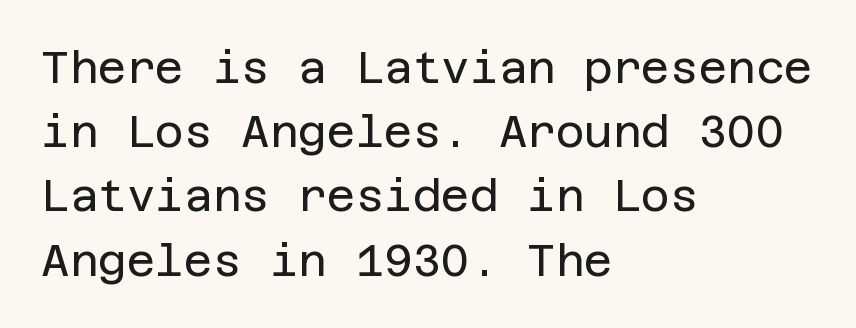
The image shows 44 px regular-weight sans-serif type, upright; set left-aligned, normal line spacing (1.46x), normal letter spacing, not underlined; low stroke contrast and a large x-height.
